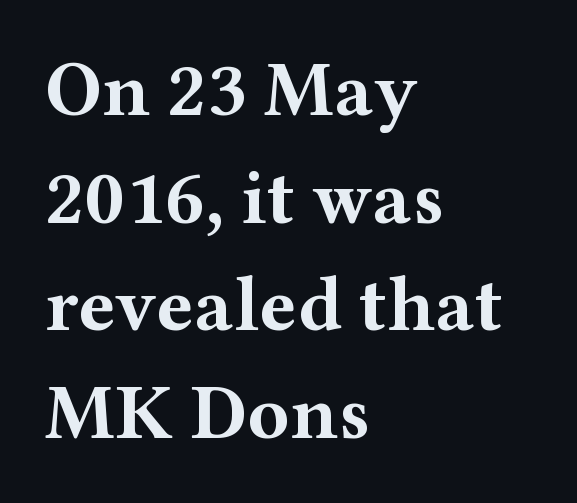
The rendering uses a moderate line-height, typical for paragraphs. In terms of letterspacing, this is plain default setting. The setting favours the left margin, as ordinary paragraphs usually do. The area under the type is left untouched. A serif font was chosen for this passage. The typography opts for an upright posture over an oblique one.
